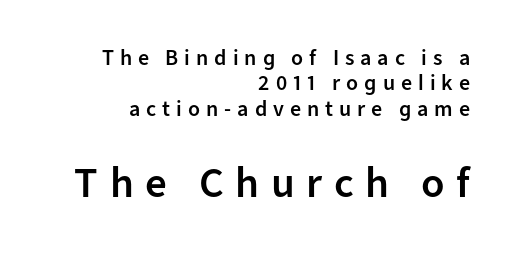
The image shows 43 px semibold sans-serif type, upright; set right-aligned, tight line spacing (1.15x), unusually wide letter spacing (+0.27 em), not underlined; the second (bottom) block is 1.95x larger; low stroke contrast and a medium x-height.
